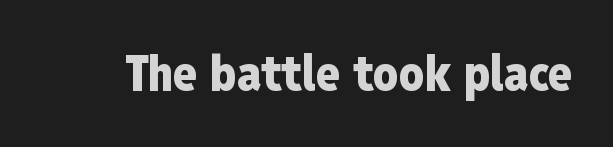
{"serif": "no", "italic": "no", "bold": "yes", "weight": "heavy", "width": "condensed", "stroke_contrast": "low", "x_height": "medium", "monospaced": "no", "underline": "no", "letter_spacing": "normal", "letter_spacing_em": 0.0, "glyph_px": 49}
